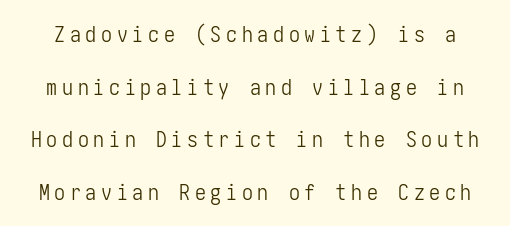
Q: Is the text bold? A: No.
Q: Is the text italic (slanted)? A: No, it is upright.
Q: Is the text underlined? A: No.
Q: Is the spacing between letters normal or unusually wide? A: Unusually wide.
Q: Is the spacing between lines tight, normal or loose? A: Loose.
